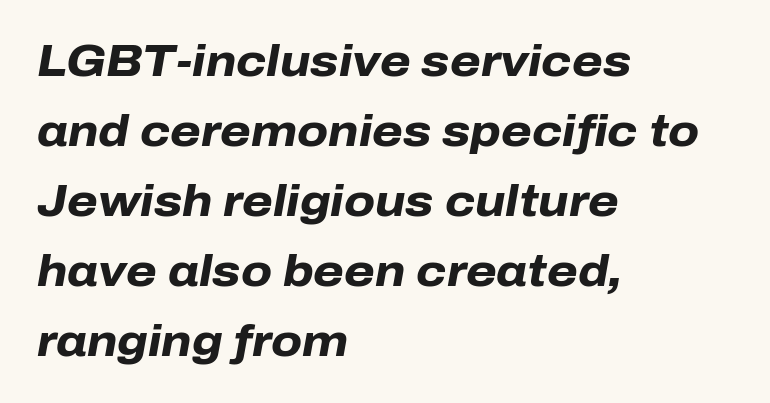
{"italic": "yes", "lean": "right", "slant_degrees": 10, "bold": "yes", "weight": "heavy", "width": "normal", "stroke_contrast": "low", "x_height": "medium", "monospaced": "no", "underline": "no", "align": "left", "line_spacing": "normal", "line_spacing_ratio": 1.59, "letter_spacing": "normal", "letter_spacing_em": 0.0, "glyph_px": 44}
